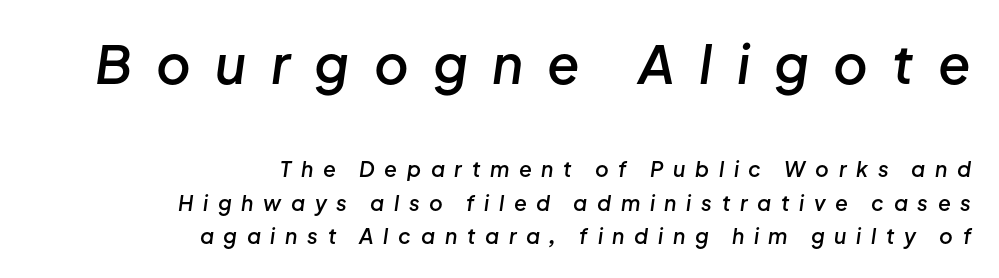
{"italic": "yes", "lean": "right", "slant_degrees": 8, "bold": "semi", "weight": "semibold", "width": "normal", "stroke_contrast": "low", "x_height": "medium", "monospaced": "no", "underline": "no", "align": "right", "line_spacing": "normal", "line_spacing_ratio": 1.6, "letter_spacing": "wide", "letter_spacing_em": 0.46, "larger_block": "first", "size_ratio": 2.52, "glyph_px": 53}
